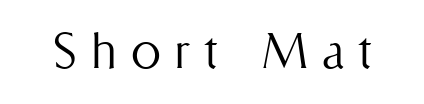
The image shows 60 px light, condensed type, upright; set unusually wide letter spacing (+0.23 em), not underlined; medium stroke contrast and a medium x-height.
